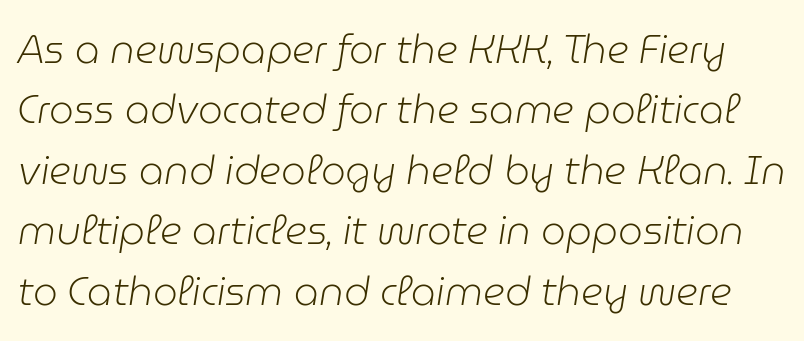
{"italic": "yes", "lean": "right", "slant_degrees": 9, "bold": "no", "weight": "light", "width": "normal", "stroke_contrast": "low", "x_height": "medium", "monospaced": "no", "underline": "no", "line_spacing": "normal", "line_spacing_ratio": 1.55, "letter_spacing": "normal", "letter_spacing_em": 0.0, "glyph_px": 39}
